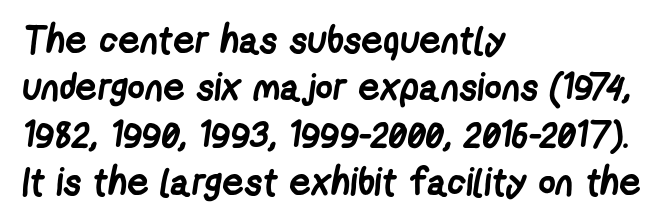
{"serif": "no", "bold": "yes", "weight": "semibold", "width": "condensed", "stroke_contrast": "low", "x_height": "medium", "monospaced": "no", "underline": "no", "align": "left", "line_spacing": "normal", "line_spacing_ratio": 1.25, "letter_spacing": "normal", "letter_spacing_em": 0.0, "glyph_px": 38}
